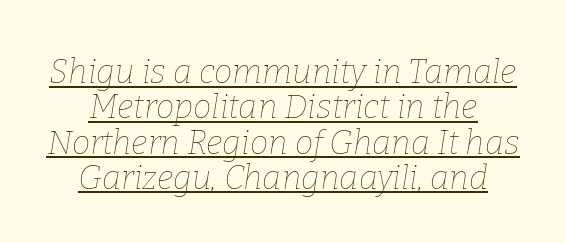
The image shows 33 px thin type, italic (leaning right); set centered, tight line spacing (1.07x), normal letter spacing, underlined; low stroke contrast and a medium x-height.
